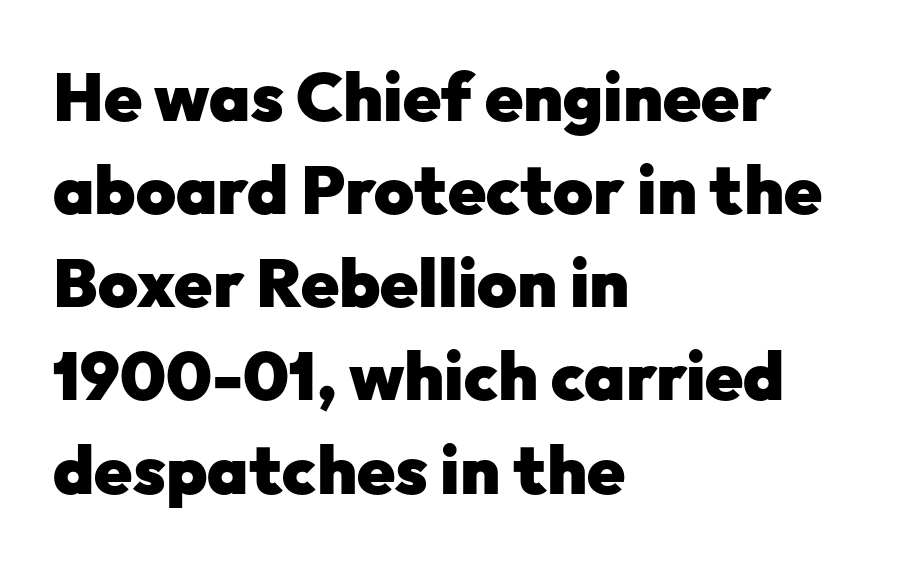
The passage shown is typed in a proportional face where columns would drift. The passage shown is emphatically bold. The typography opts for an upright posture over an oblique one. Is the block centered? No — it sits flush against the left margin.
